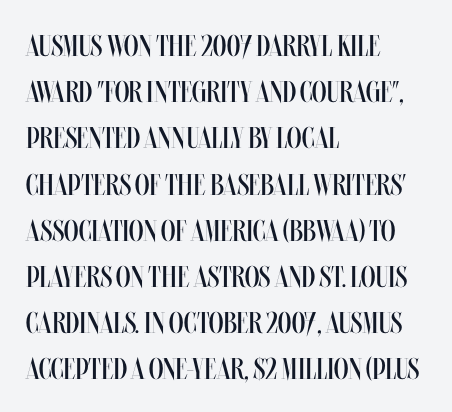
Q: Is the text bold? A: No.
Q: Is the text italic (slanted)? A: No, it is upright.
Q: Is the text underlined? A: No.
Q: How is the paragraph aligned? A: Left-aligned.
Q: Is the spacing between letters normal or unusually wide? A: Normal.
Q: Is the spacing between lines tight, normal or loose? A: Normal.
Q: Width (condensed, normal, or wide)? A: Condensed.
Q: Stroke contrast? A: Medium.
Q: x-height? A: Large.
Q: Monospaced? A: No.
